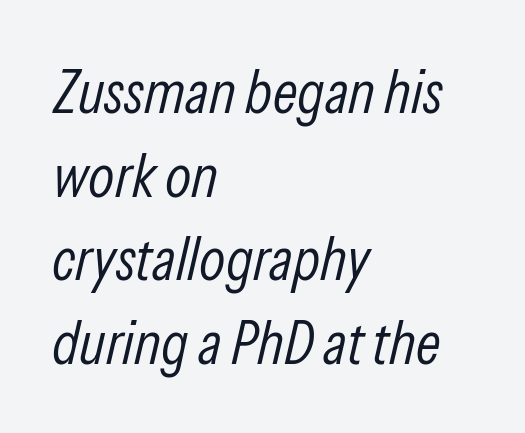
Emphasis-style slanted type is in use. A light-to-regular cut is what we see here. The letterforms sit shoulder to shoulder at normal distance. The face used here is proportionally spaced, like ordinary book or web type. A student would call this left alignment; a typographer would say flush left, rag right.
